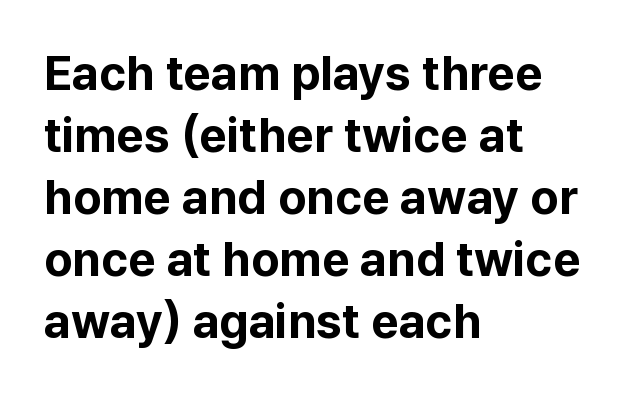
{"serif": "no", "italic": "no", "bold": "yes", "weight": "bold", "width": "normal", "stroke_contrast": "low", "x_height": "medium", "monospaced": "no", "underline": "no", "align": "left", "line_spacing": "normal", "line_spacing_ratio": 1.29, "letter_spacing": "normal", "letter_spacing_em": 0.0, "glyph_px": 48}
